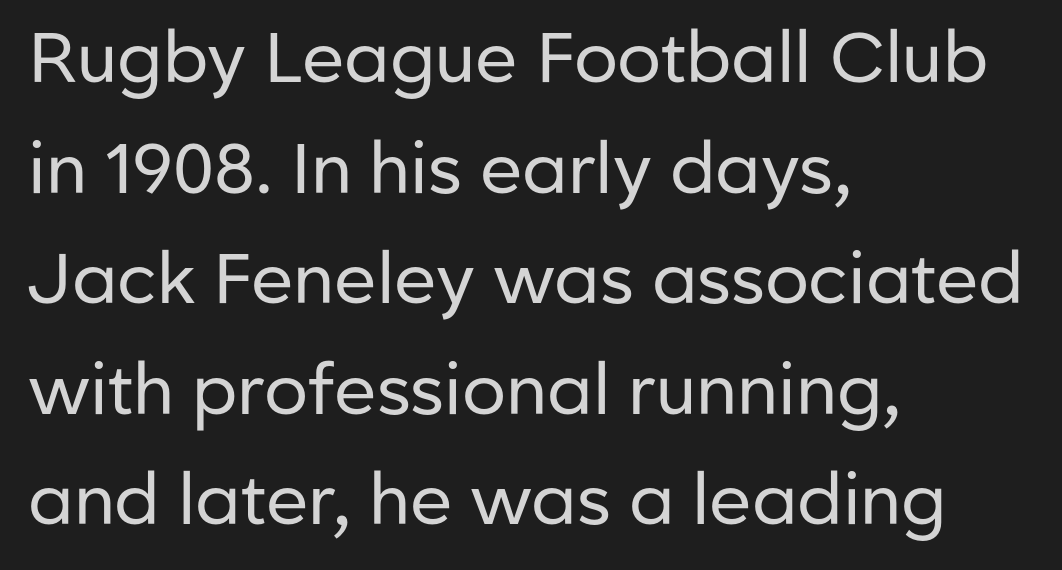
The axis of the letterforms is exactly vertical. Bold? No — there's no thickening of the strokes. The rendering anchors every line to the left-hand side. Character widths vary here, with narrow letters taking less room than wide ones.
